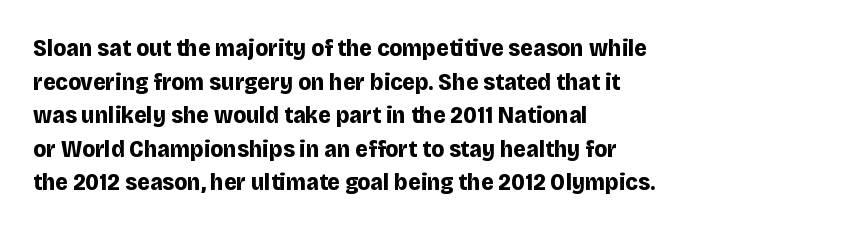
Any mark beneath the type? The region is blank. Regular leading. The face used here is rendered with its standard letterfit. These words are printed bold, with thick strokes throughout. Italic? Not at all — the glyphs are vertical. Left-aligned paragraph, ragged on the right.
